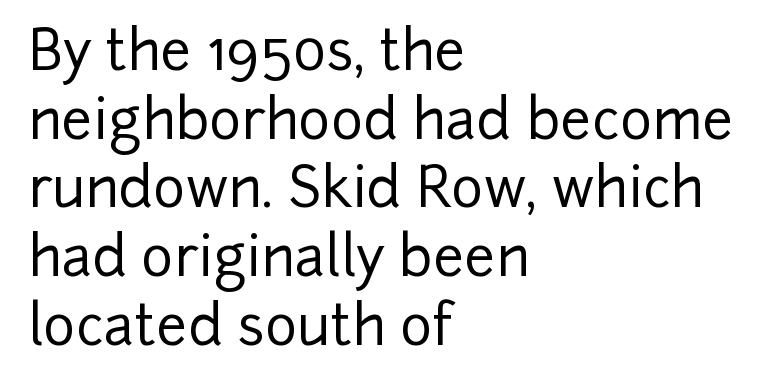
Each letter's strokes conclude bluntly, with no projecting serifs. Here the designer chose a conventional face with non-uniform glyph widths. Is there much room between lines? A standard amount, neither cramped nor airy. Notice how the passage keeps a crisp vertical edge on the left only.
